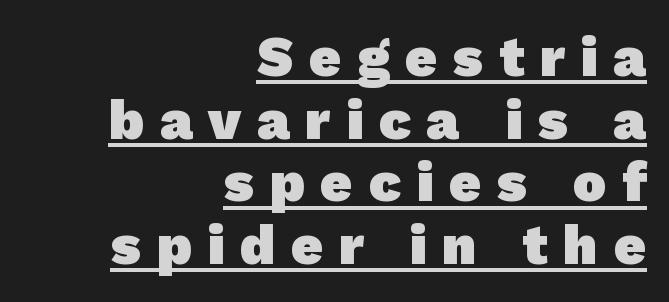
{"serif": "no", "bold": "yes", "weight": "heavy", "width": "normal", "stroke_contrast": "low", "x_height": "medium", "monospaced": "no", "underline": "yes", "align": "right", "line_spacing": "tight", "line_spacing_ratio": 1.12, "letter_spacing": "wide", "letter_spacing_em": 0.28, "glyph_px": 56}
